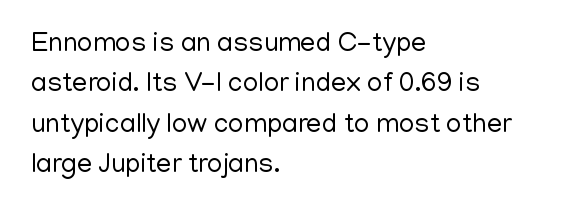
The image shows 27 px text type, upright; set left-aligned, normal line spacing (1.5x), normal letter spacing, not underlined.
